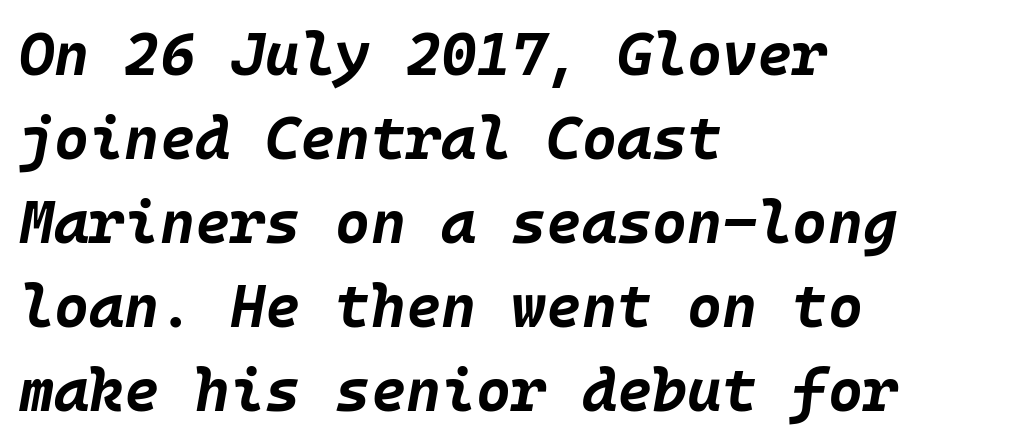
Horizontal alignment here is leftward, the default for most running prose. Underlining? Definitely not there. Summary of weight: heavy, a full bold. Tall strokes in this sample are angled rather than plumb.
